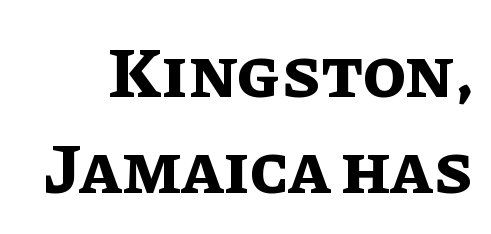
On the weight axis this lands at bold, roughly 700. The passage shown is typed in a proportional face where columns would drift. These lines were composed using upright roman letters. There is no visible air inserted between adjacent glyphs. Beneath every word, the page is bare. The block of text has a typical density, with ordinary space between rows.
